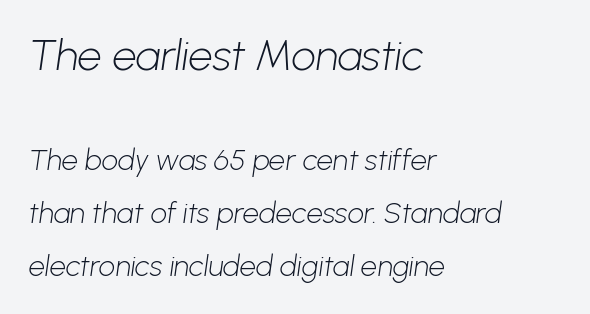
Each letter's strokes conclude bluntly, with no projecting serifs. The letters advance in unequal steps, a hallmark of proportional type. The earlier block is typeset at a bigger size than the later block. A clean baseline with only descenders dipping below it. A student would call this left alignment; a typographer would say flush left, rag right. Weight class: somewhere from thin through regular.
